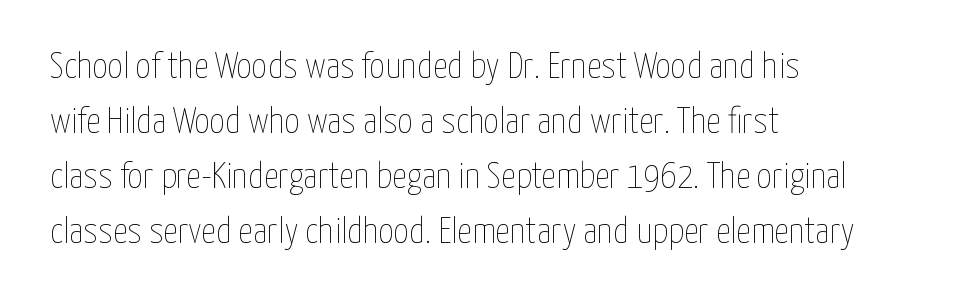
{"italic": "no", "bold": "no", "weight": "thin", "width": "condensed", "stroke_contrast": "low", "x_height": "medium", "monospaced": "no", "underline": "no", "align": "left", "line_spacing": "normal", "line_spacing_ratio": 1.49, "letter_spacing": "normal", "letter_spacing_em": 0.0, "glyph_px": 37}
